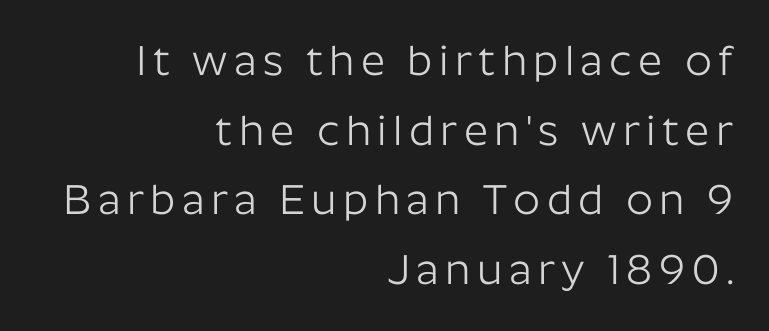
Heft: none added — not bold. The passage shown is not underscored anywhere. Vertical spacing — default. Looks like regular typesetting: each glyph gets only the width it needs. The text was rendered using a sans face with plain stroke endings.
